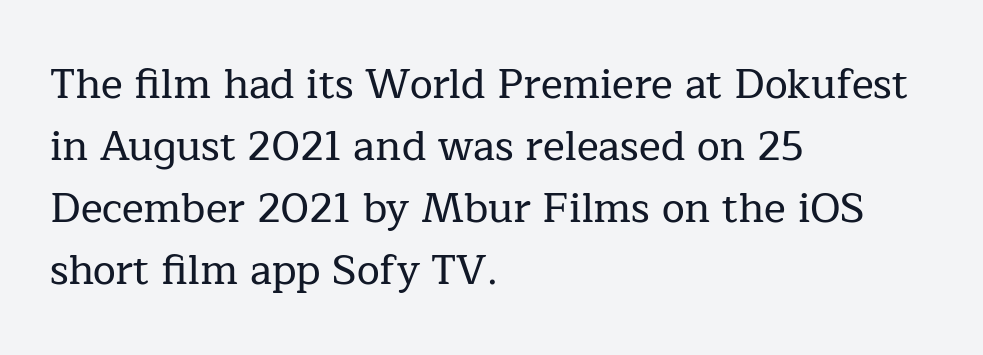
Short and long lines alike share a common starting point at left. Stroke terminals: seriffed. You could not count columns in this text — the font is proportionally spaced. Check the space under the baseline: it is left empty. Students, observe: this is what conventionally led text looks like.
